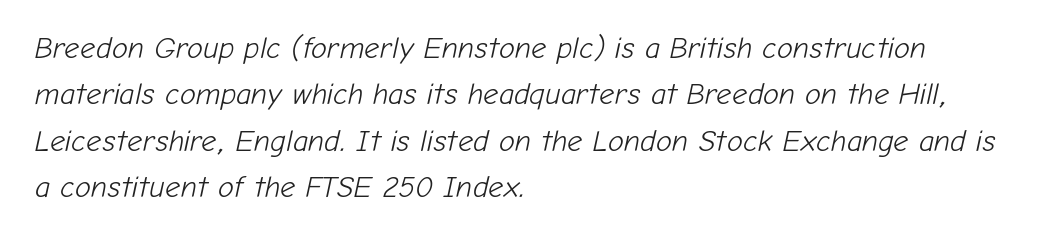
The image shows 30 px light type, italic (leaning right); set left-aligned, normal line spacing (1.55x), normal letter spacing, not underlined; low stroke contrast and a medium x-height.
